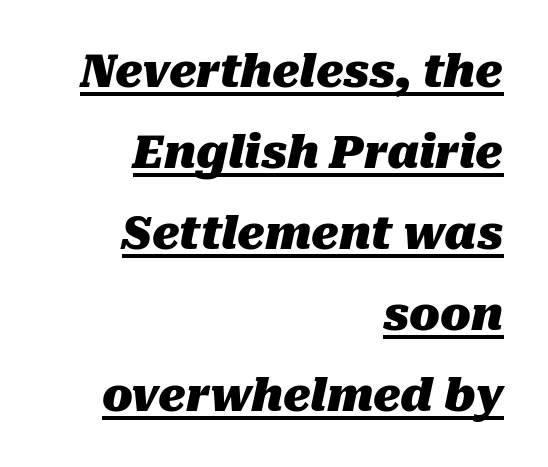
Q: Is the text bold? A: Yes.
Q: Is the text italic (slanted)? A: Yes, it leans right by about 10 degrees.
Q: Is the text underlined? A: Yes.
Q: How is the paragraph aligned? A: Right-aligned.
Q: Is the spacing between letters normal or unusually wide? A: Normal.
Q: Width (condensed, normal, or wide)? A: Normal.
Q: Stroke contrast? A: Medium.
Q: x-height? A: Medium.
Q: Monospaced? A: No.
